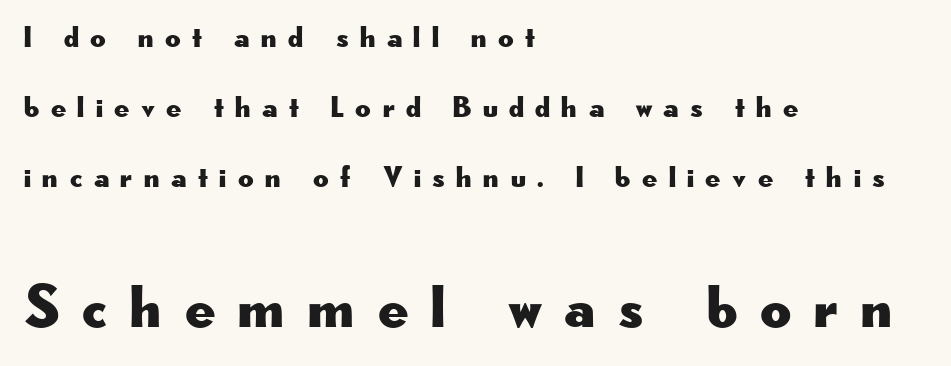
This sample uses a sans-serif face. Do the characters align in a grid? No, the font is proportional. Designer's note — italics off, roman on. The rendering uses a large line-height, opening up the rows.
